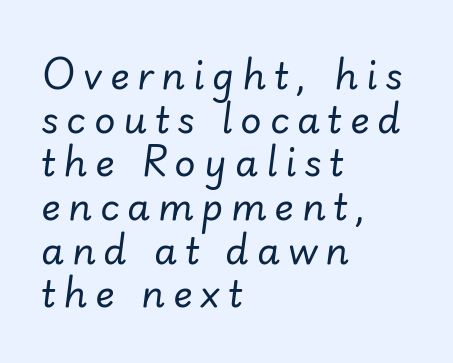
Q: Is the text bold? A: No.
Q: Is the text italic (slanted)? A: Yes, it leans right by about 7 degrees.
Q: Is the text underlined? A: No.
Q: How is the paragraph aligned? A: Left-aligned.
Q: Is the spacing between letters normal or unusually wide? A: Unusually wide.
Q: Width (condensed, normal, or wide)? A: Normal.
Q: Stroke contrast? A: Low.
Q: x-height? A: Small.
Q: Monospaced? A: No.
